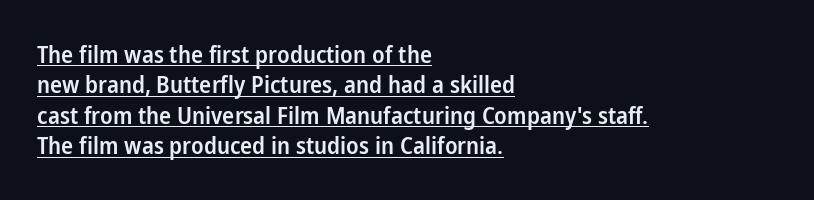
The image shows 24 px text type, upright; set left-aligned, normal line spacing (1.27x), normal letter spacing, underlined.
